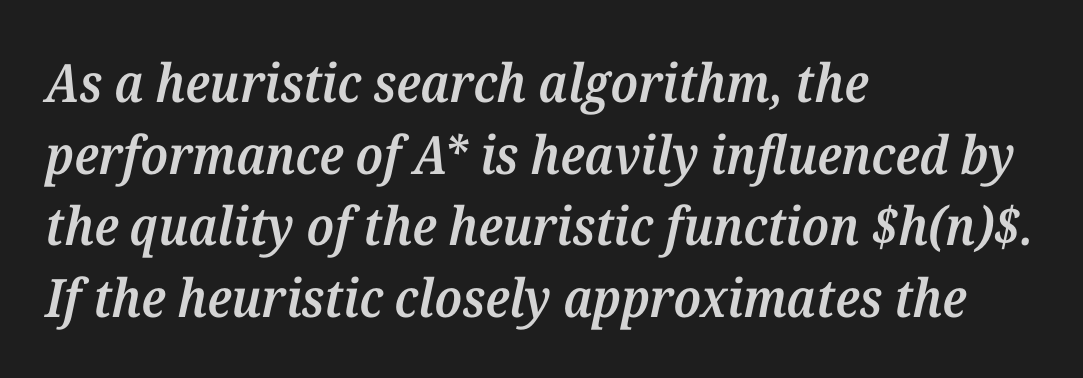
{"serif": "yes", "italic": "yes", "lean": "right", "slant_degrees": 12, "bold": "semi", "weight": "semibold", "width": "normal", "stroke_contrast": "medium", "x_height": "medium", "monospaced": "no", "underline": "no", "align": "left", "line_spacing": "normal", "line_spacing_ratio": 1.35, "letter_spacing": "normal", "letter_spacing_em": 0.0, "glyph_px": 53}
